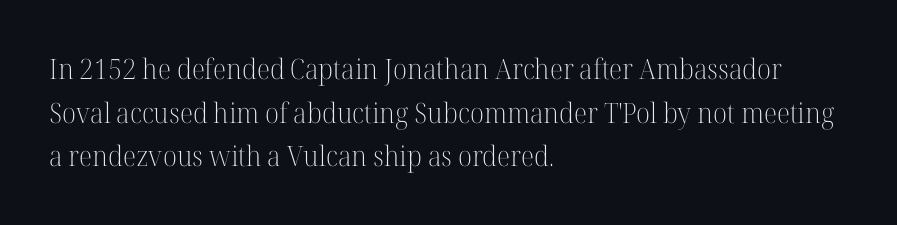
{"serif": "yes", "italic": "no", "bold": "no", "weight": "light", "width": "normal", "stroke_contrast": "high", "x_height": "medium", "monospaced": "no", "underline": "no", "align": "left", "line_spacing": "normal", "line_spacing_ratio": 1.56, "letter_spacing": "normal", "letter_spacing_em": 0.0, "glyph_px": 28}
